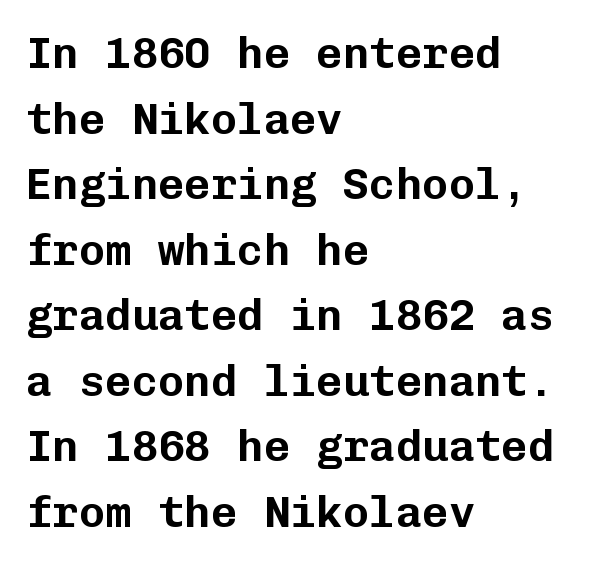
The image shows 44 px sans-serif type, upright, monospaced; set left-aligned, normal line spacing (1.49x), normal letter spacing, not underlined; low stroke contrast and a medium x-height.
